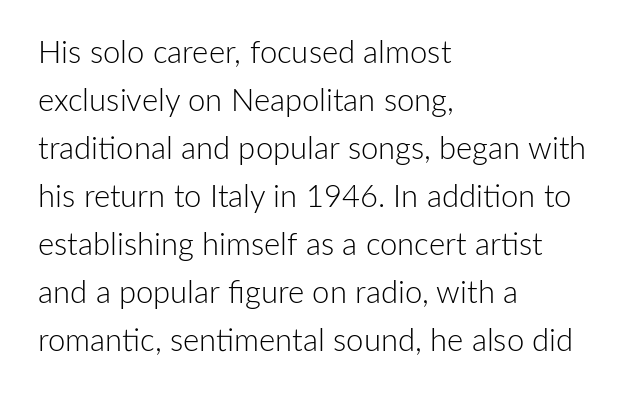
Posture: straight, roman, zero tilt. Is this a heavy cut? Hardly; it is regular or lighter. The passage shown is not underscored anywhere. The rows are spaced the way most documents space them. Spacing verdict: proportional, widths tailored to each character. How are the letters spaced? Ordinarily, with no added tracking.
